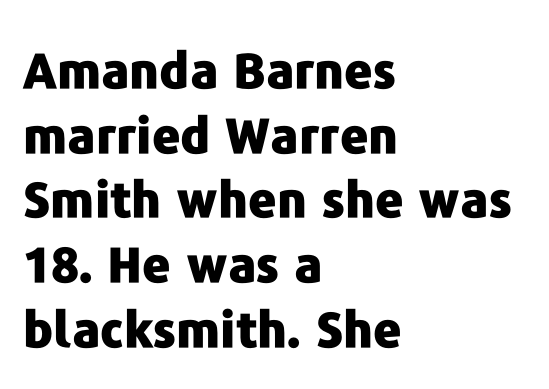
The image shows 49 px heavy sans-serif type, upright; set left-aligned, normal line spacing (1.32x), normal letter spacing, not underlined; low stroke contrast and a medium x-height.
